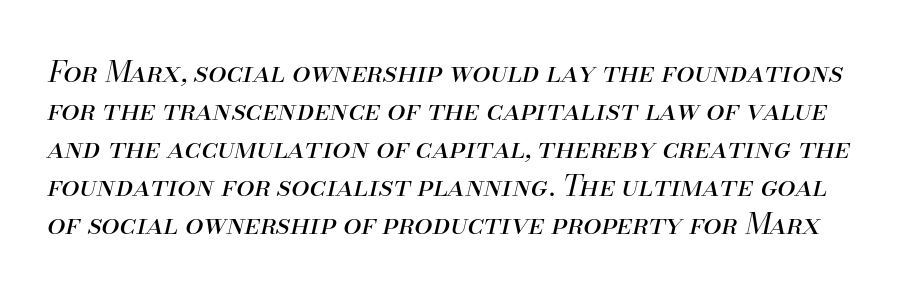
Clear beneath every line of the passage. Do the characters align in a grid? No, the font is proportional. Style check: oblique. Does extra space separate the letters? No, they use regular spacing.
